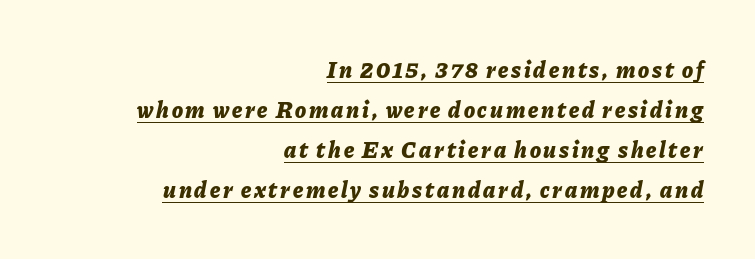
{"italic": "yes", "lean": "right", "slant_degrees": 11, "bold": "yes", "underline": "yes", "align": "right", "line_spacing_ratio": 1.74, "glyph_px": 23}
